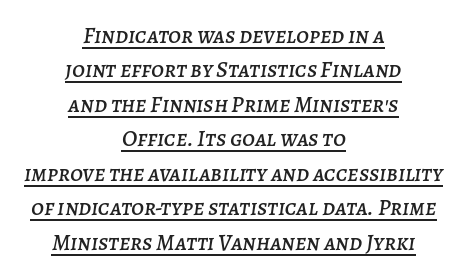
This sample uses plain, unmodified letter spacing. The face used here appears with an underline applied. How would I describe the line gaps? Plain and ordinary. The typography opts for an oblique posture over an upright one. Compared with a flush-left layout, this one balances lines on the center instead.
